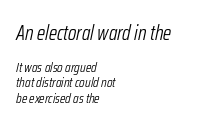
The image shows 21 px text type, italic (leaning right); set left-aligned, tight line spacing (1.1x), normal letter spacing, not underlined; the first (top) block is 1.5x larger.
